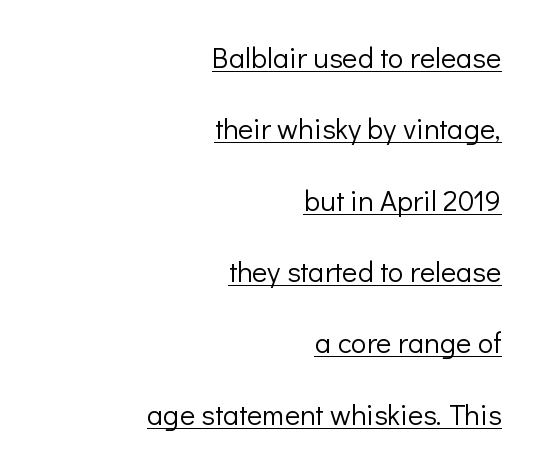
Q: Is the text bold? A: No.
Q: Is the text italic (slanted)? A: No, it is upright.
Q: Is the typeface a serif or a sans-serif typeface? A: Sans-serif.
Q: Is the text underlined? A: Yes.
Q: How is the paragraph aligned? A: Right-aligned.
Q: Is the spacing between letters normal or unusually wide? A: Normal.
Q: Is the spacing between lines tight, normal or loose? A: Loose.
Q: Width (condensed, normal, or wide)? A: Normal.
Q: Stroke contrast? A: Low.
Q: x-height? A: Medium.
Q: Monospaced? A: No.
